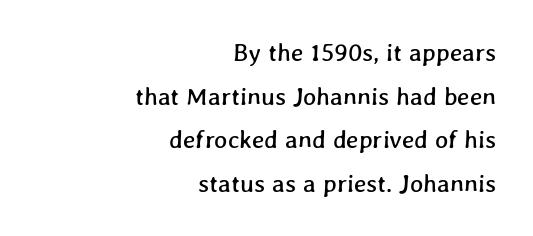
The image shows 25 px text type; set right-aligned, line spacing 1.75x, normal letter spacing, not underlined.
